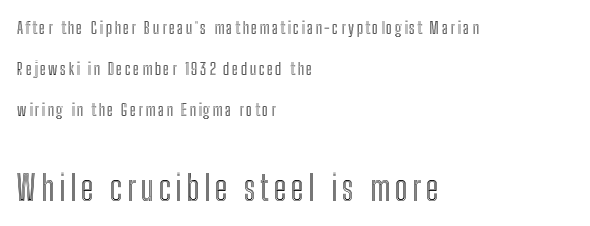
Q: Is the text italic (slanted)? A: No, it is upright.
Q: Is the text underlined? A: No.
Q: How is the paragraph aligned? A: Left-aligned.
Q: Is the spacing between lines tight, normal or loose? A: Loose.
Q: Which block of text is set in a larger size, the first (top) or the second (bottom)? A: The second (bottom) one.
Q: Width (condensed, normal, or wide)? A: Condensed.
Q: x-height? A: Medium.
Q: Monospaced? A: No.
